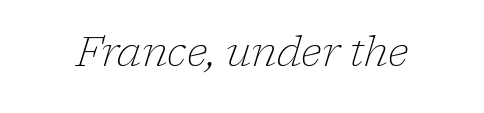
Characters are canted at an angle relative to the baseline's perpendicular. Students, note that the glyphs here touch the page at normal intervals. Each row of text sits above clean, open space. The passage shown is typeset with a serif family. You could not count columns in this text — the font is proportionally spaced.
